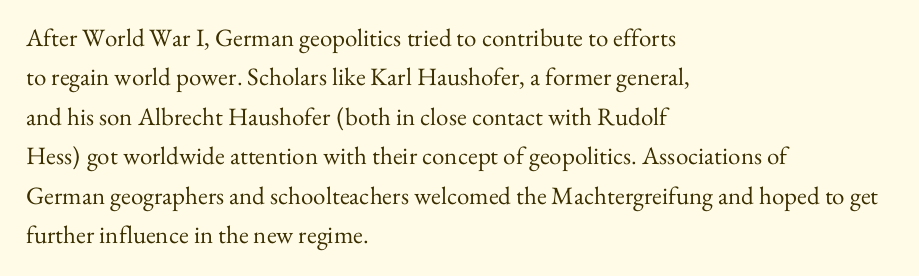
The image shows 25 px text type, upright; set left-aligned, normal line spacing (1.58x), normal letter spacing, not underlined.
